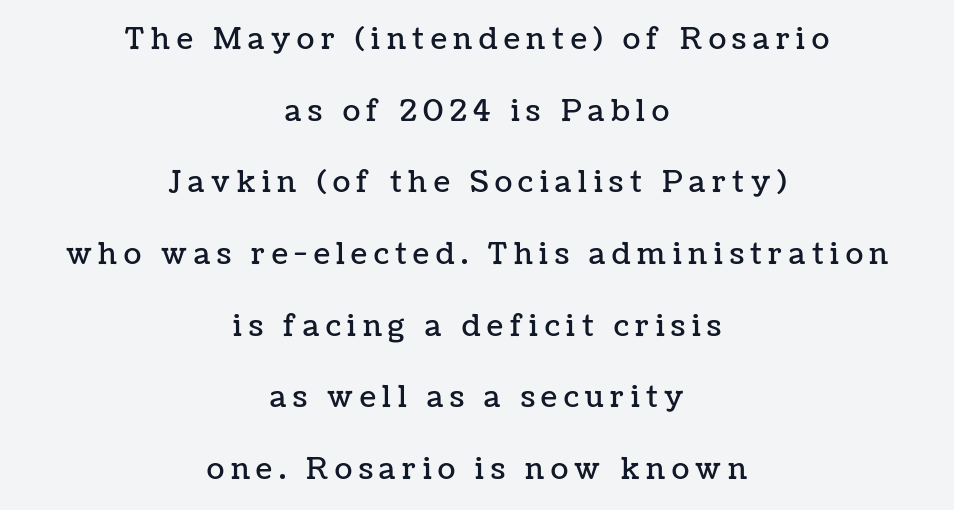
{"italic": "no", "width": "normal", "stroke_contrast": "low", "x_height": "medium", "monospaced": "no", "underline": "no", "align": "center", "line_spacing": "loose", "line_spacing_ratio": 2.47, "letter_spacing": "wide", "letter_spacing_em": 0.23, "glyph_px": 29}
